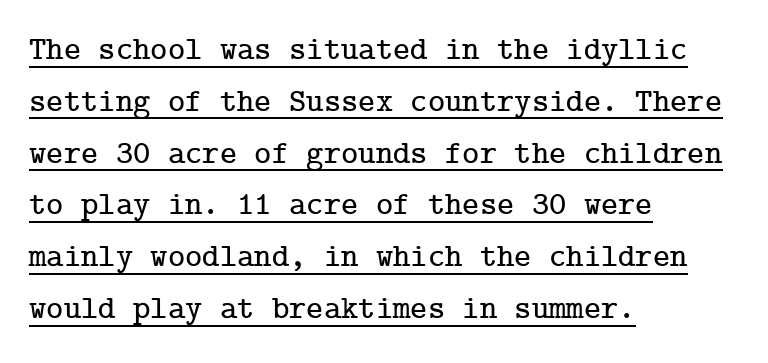
The image shows 33 px serif type, upright; set left-aligned, normal line spacing (1.57x), normal letter spacing, underlined; low stroke contrast and a medium x-height.
